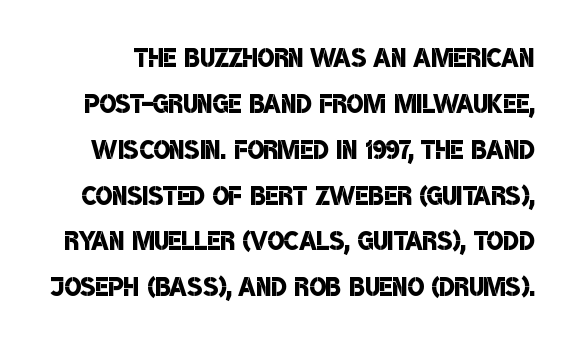
Its strokes are somewhat broadened, the hallmark of semibold type. Descenders hang freely into open space. Serifs: no, the terminals of the letterforms are clean. In terms of leading, this rendering sits right in the middle. The gaps between neighbouring characters are ordinary and unremarkable.
